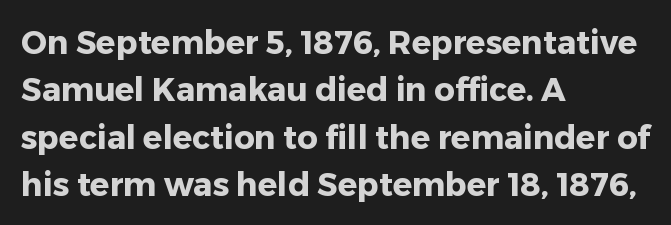
The image shows 32 px heavy sans-serif type, upright; set left-aligned, normal line spacing (1.48x), normal letter spacing, not underlined; low stroke contrast and a medium x-height.
